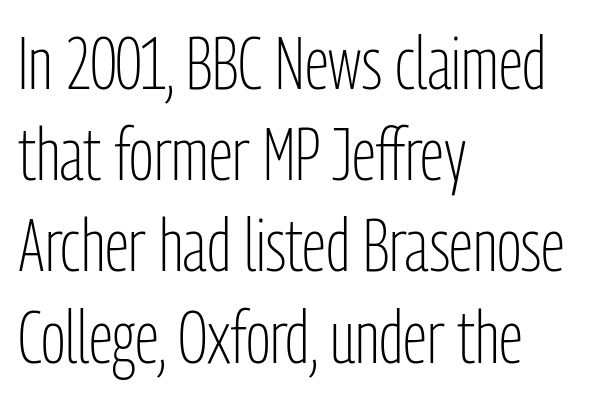
Q: Is the text bold? A: No.
Q: Is the text italic (slanted)? A: No, it is upright.
Q: Is the typeface a serif or a sans-serif typeface? A: Sans-serif.
Q: Is the text underlined? A: No.
Q: How is the paragraph aligned? A: Left-aligned.
Q: Is the spacing between letters normal or unusually wide? A: Normal.
Q: Is the spacing between lines tight, normal or loose? A: Normal.
Q: Width (condensed, normal, or wide)? A: Condensed.
Q: Stroke contrast? A: Low.
Q: x-height? A: Medium.
Q: Monospaced? A: No.
